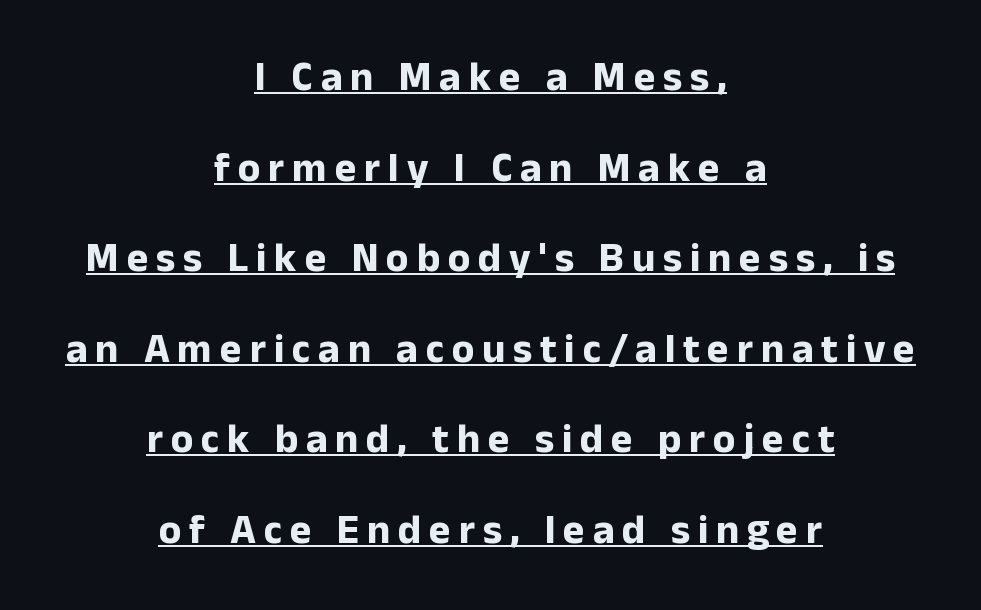
It's the straight-up-and-down kind of type. Classification — sans serif. In terms of leading, this rendering errs on the spacious side. The rendering uses natural spacing where letterforms have individual widths. The lettering is marked with a stroke running underneath it.
